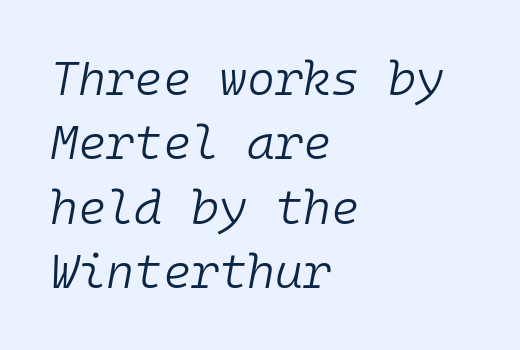
Glyph-to-glyph distance matches everyday printed text. Leading matches the norm, producing a regular column. The passage shown is not underscored anywhere. The cut favours lightness, reaching ordinary text weight at its darkest.
